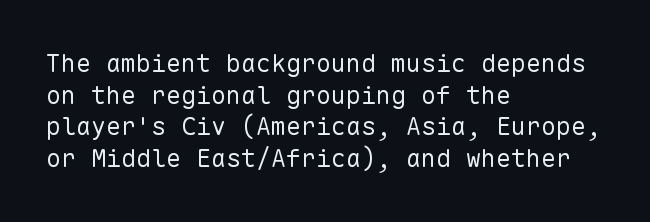
{"italic": "no", "bold": "no", "underline": "no", "align": "left", "line_spacing": "normal", "line_spacing_ratio": 1.27, "letter_spacing": "normal", "letter_spacing_em": 0.0, "glyph_px": 25}
